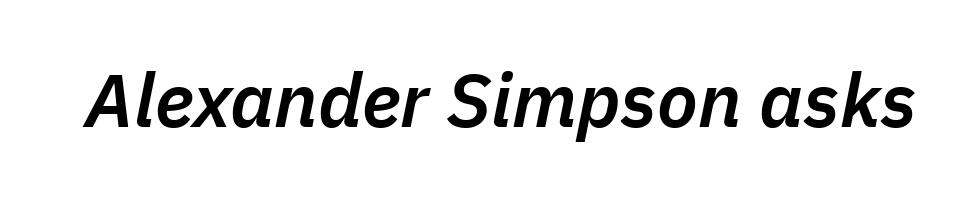
Q: Is the text bold? A: Semi-bold.
Q: Is the text italic (slanted)? A: Yes, it leans right by about 11 degrees.
Q: Is the text underlined? A: No.
Q: Is the spacing between letters normal or unusually wide? A: Normal.
Q: Width (condensed, normal, or wide)? A: Normal.
Q: Stroke contrast? A: Low.
Q: x-height? A: Medium.
Q: Monospaced? A: No.
